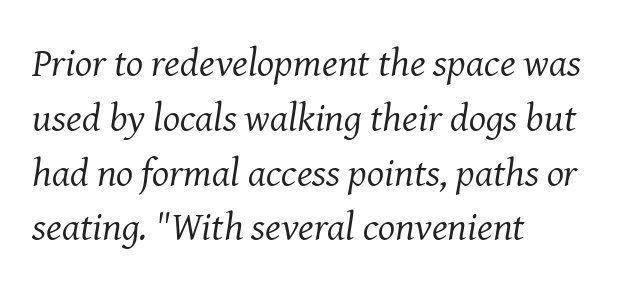
Q: Is the text bold? A: No.
Q: Is the text italic (slanted)? A: Yes, it leans right by about 8 degrees.
Q: Is the typeface a serif or a sans-serif typeface? A: Serif.
Q: Is the text underlined? A: No.
Q: How is the paragraph aligned? A: Left-aligned.
Q: Is the spacing between letters normal or unusually wide? A: Normal.
Q: Is the spacing between lines tight, normal or loose? A: Normal.
Q: Width (condensed, normal, or wide)? A: Normal.
Q: Stroke contrast? A: Medium.
Q: x-height? A: Medium.
Q: Monospaced? A: No.
